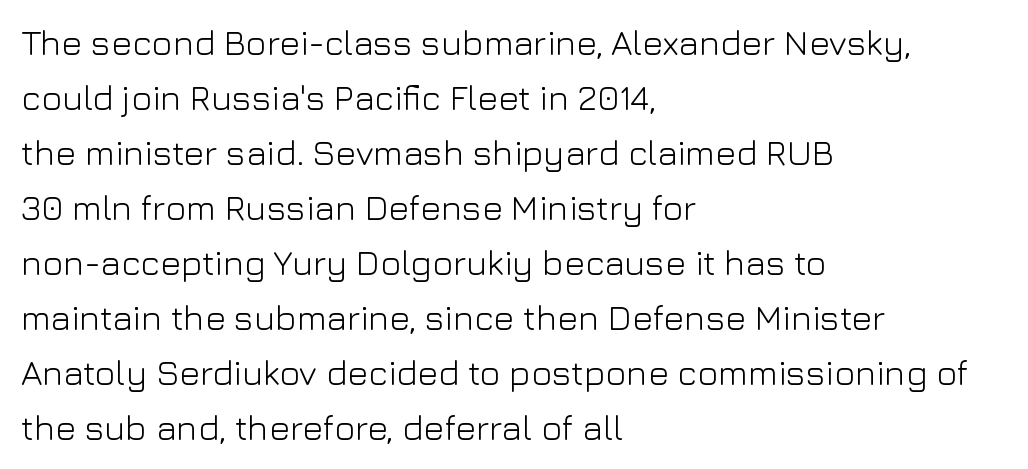
{"serif": "no", "italic": "no", "bold": "no", "weight": "light", "width": "normal", "stroke_contrast": "low", "x_height": "medium", "monospaced": "no", "underline": "no", "align": "left", "line_spacing": "normal", "line_spacing_ratio": 1.57, "letter_spacing": "normal", "letter_spacing_em": 0.0, "glyph_px": 35}
